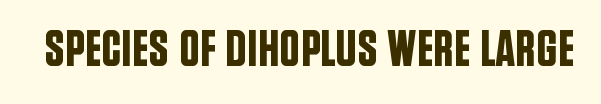
Q: Is the text italic (slanted)? A: No, it is upright.
Q: Is the typeface a serif or a sans-serif typeface? A: Sans-serif.
Q: Is the text underlined? A: No.
Q: Is the spacing between letters normal or unusually wide? A: Normal.
Q: Width (condensed, normal, or wide)? A: Condensed.
Q: Stroke contrast? A: Low.
Q: x-height? A: Large.
Q: Monospaced? A: No.
